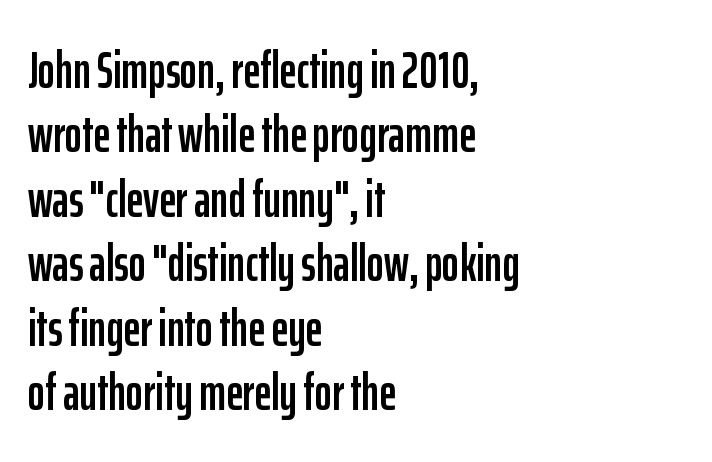
The image shows 52 px condensed sans-serif type, upright; set left-aligned, line spacing 1.24x, normal letter spacing, not underlined; low stroke contrast and a medium x-height.
